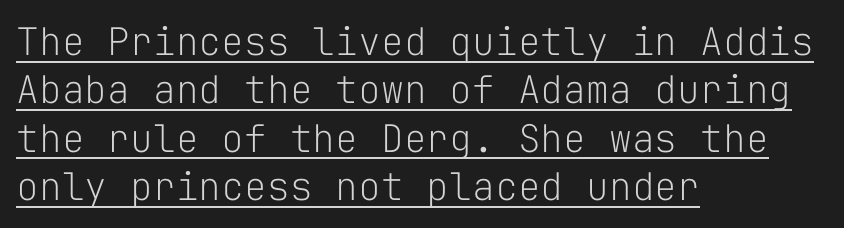
Does the lettering tilt? It doesn't — this is upright. Short and long lines alike share a common starting point at left. The rendering uses the underline text-decoration. Note: no serifs on the glyphs.
